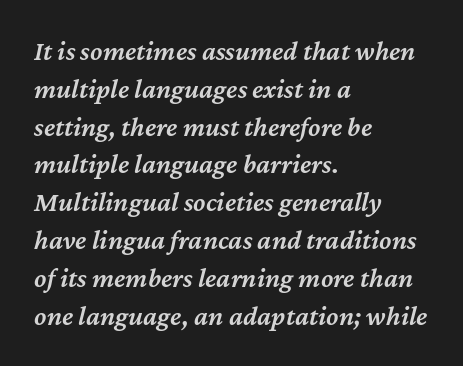
The image shows 28 px semibold type, italic (leaning right); set left-aligned, normal line spacing (1.35x), normal letter spacing, not underlined; medium stroke contrast and a medium x-height.
